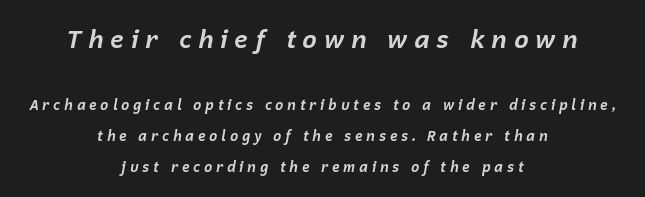
Q: Is the text bold? A: Yes.
Q: Is the text italic (slanted)? A: Yes, it leans right by about 12 degrees.
Q: Is the text underlined? A: No.
Q: How is the paragraph aligned? A: Centered.
Q: Is the spacing between letters normal or unusually wide? A: Unusually wide.
Q: Is the spacing between lines tight, normal or loose? A: Loose.
Q: Which block of text is set in a larger size, the first (top) or the second (bottom)? A: The first (top) one.
